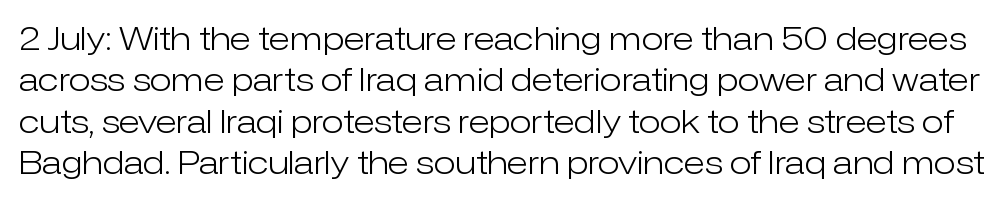
The image shows 32 px light sans-serif type, upright; set normal line spacing (1.29x), normal letter spacing, not underlined; low stroke contrast and a medium x-height.
